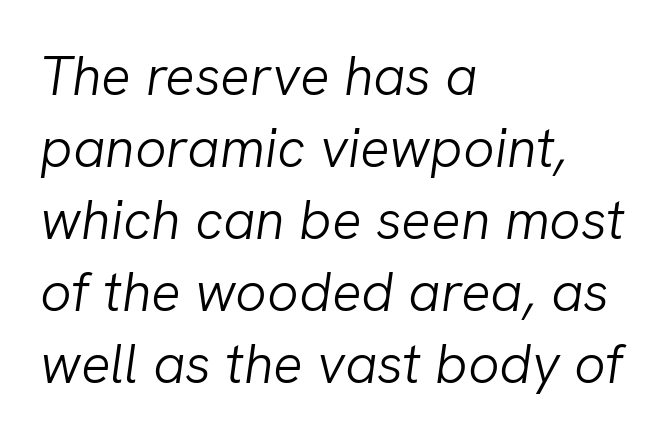
{"italic": "yes", "lean": "right", "slant_degrees": 8, "bold": "no", "weight": "light", "width": "normal", "stroke_contrast": "low", "x_height": "medium", "monospaced": "no", "underline": "no", "align": "left", "line_spacing": "normal", "line_spacing_ratio": 1.31, "letter_spacing": "normal", "letter_spacing_em": 0.0, "glyph_px": 55}
